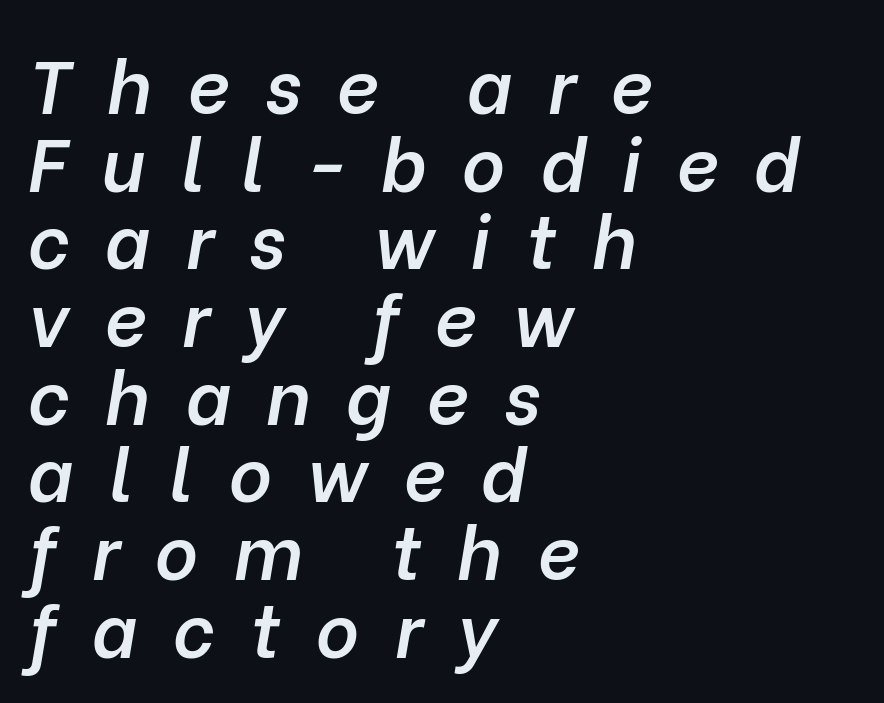
Spacing verdict: proportional, widths tailored to each character. The whole block is typeset with a tilt. Notice how descenders almost collide with the ascenders below — that's tight leading. Line starts are locked; line ends wander.
